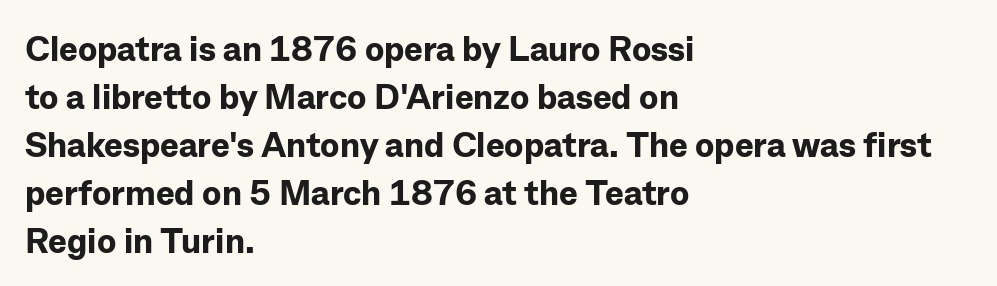
Q: Is the text bold? A: Yes.
Q: Is the text italic (slanted)? A: No, it is upright.
Q: Is the typeface a serif or a sans-serif typeface? A: Sans-serif.
Q: Is the text underlined? A: No.
Q: How is the paragraph aligned? A: Left-aligned.
Q: Is the spacing between letters normal or unusually wide? A: Normal.
Q: Is the spacing between lines tight, normal or loose? A: Normal.
Q: Width (condensed, normal, or wide)? A: Normal.
Q: Stroke contrast? A: Low.
Q: x-height? A: Medium.
Q: Monospaced? A: No.
